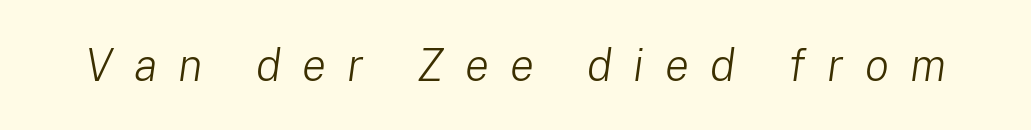
A typesetter would call this proportional, since set widths differ per character. The font is comparable to plain body text, perhaps lighter. Each word looks stretched out because of the extra space between its letters. Each row of text sits above clean, open space.
